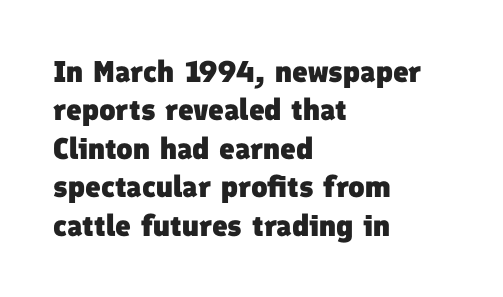
Q: Is the text bold? A: Yes.
Q: Is the typeface a serif or a sans-serif typeface? A: Sans-serif.
Q: Is the text underlined? A: No.
Q: How is the paragraph aligned? A: Left-aligned.
Q: Is the spacing between letters normal or unusually wide? A: Normal.
Q: Is the spacing between lines tight, normal or loose? A: Normal.
Q: Width (condensed, normal, or wide)? A: Normal.
Q: Stroke contrast? A: Low.
Q: x-height? A: Medium.
Q: Monospaced? A: No.
